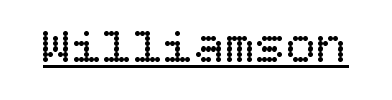
{"italic": "no", "bold": "no", "weight": "regular", "width": "normal", "stroke_contrast": "low", "x_height": "large", "underline": "yes", "letter_spacing": "normal", "letter_spacing_em": 0.0, "glyph_px": 51}
